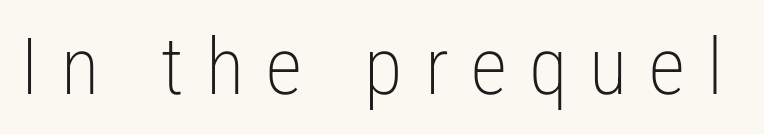
{"serif": "no", "italic": "no", "bold": "no", "weight": "light", "width": "condensed", "stroke_contrast": "low", "x_height": "medium", "monospaced": "no", "underline": "no", "letter_spacing": "wide", "letter_spacing_em": 0.28, "glyph_px": 79}
